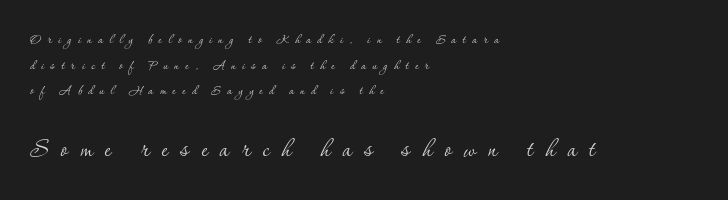
{"serif": "yes", "bold": "no", "weight": "thin", "width": "normal", "stroke_contrast": "low", "x_height": "small", "monospaced": "no", "underline": "no", "align": "left", "line_spacing": "normal", "line_spacing_ratio": 1.6, "letter_spacing": "wide", "letter_spacing_em": 0.4, "larger_block": "second", "size_ratio": 1.94, "glyph_px": 31}
